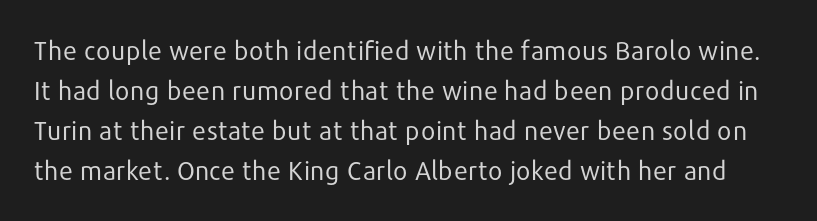
The image shows 26 px text type, upright; set normal line spacing (1.54x), normal letter spacing, not underlined.
